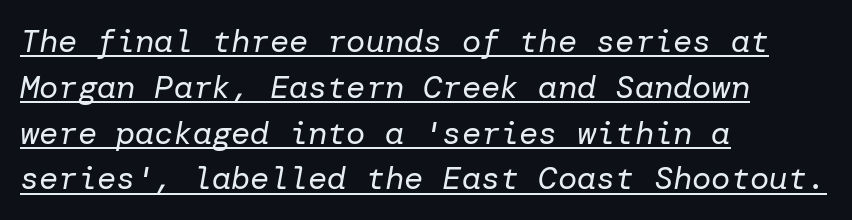
{"italic": "yes", "lean": "right", "slant_degrees": 10, "bold": "no", "weight": "regular", "width": "normal", "stroke_contrast": "low", "x_height": "medium", "underline": "yes", "align": "left", "line_spacing": "normal", "line_spacing_ratio": 1.43, "letter_spacing": "normal", "letter_spacing_em": 0.0, "glyph_px": 32}
